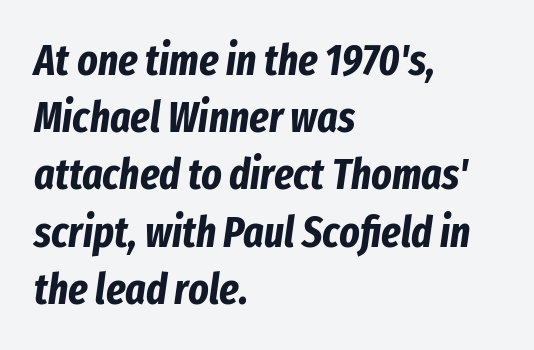
{"italic": "yes", "lean": "right", "slant_degrees": 8, "bold": "yes", "weight": "bold", "width": "condensed", "stroke_contrast": "low", "x_height": "medium", "monospaced": "no", "underline": "no", "align": "left", "line_spacing": "normal", "line_spacing_ratio": 1.33, "letter_spacing": "normal", "letter_spacing_em": 0.0, "glyph_px": 43}
